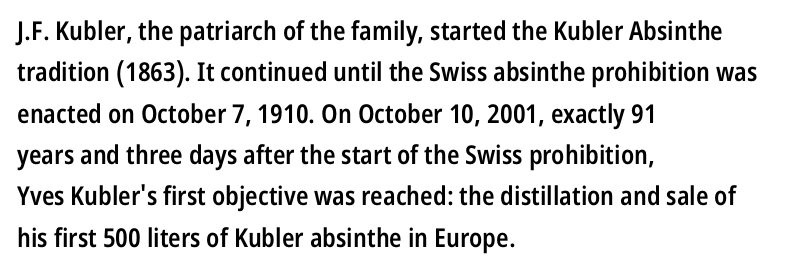
The lines are quadded left. Descenders hang freely into open space. Semibold letterforms, between regular and bold. Observe the ordinary spacing: letters are neighbours, not strangers.
